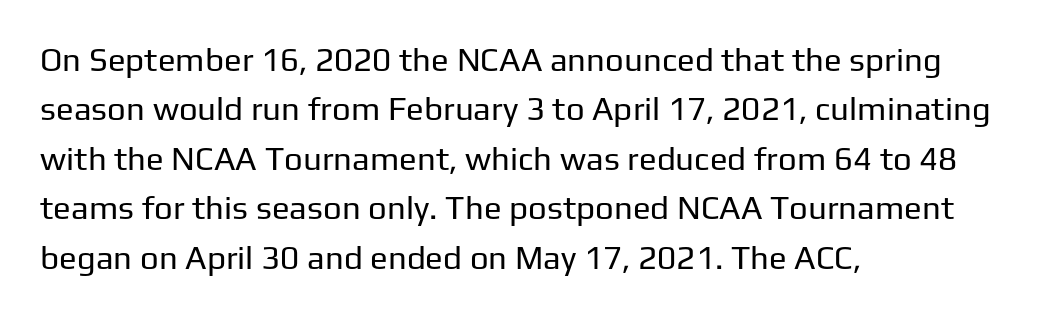
The image shows 33 px regular-weight sans-serif type, upright; set left-aligned, normal line spacing (1.5x), normal letter spacing, not underlined; low stroke contrast and a medium x-height.
